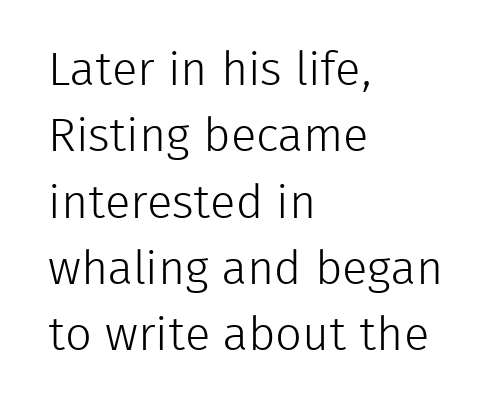
{"serif": "no", "italic": "no", "bold": "no", "weight": "light", "width": "normal", "stroke_contrast": "low", "x_height": "medium", "monospaced": "no", "underline": "no", "align": "left", "line_spacing": "normal", "line_spacing_ratio": 1.41, "letter_spacing": "normal", "letter_spacing_em": 0.0, "glyph_px": 47}
